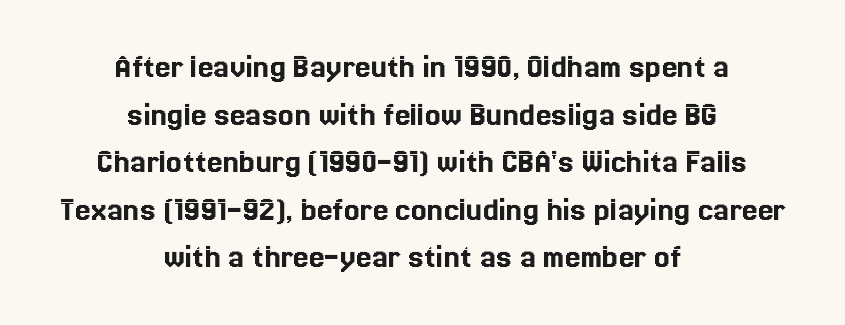
The image shows 35 px text type, upright; set centered, normal line spacing (1.36x), normal letter spacing, not underlined; a medium x-height.
